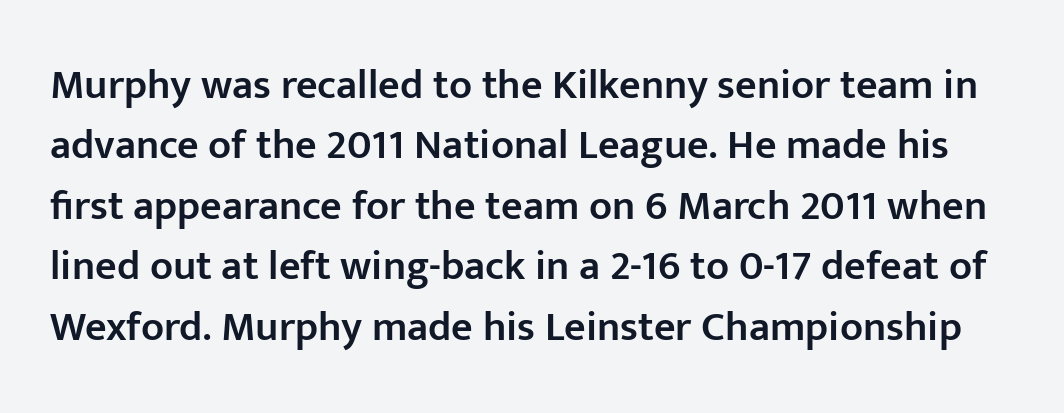
The image shows 42 px semibold sans-serif type, upright; set normal line spacing (1.44x), normal letter spacing, not underlined; low stroke contrast and a medium x-height.
